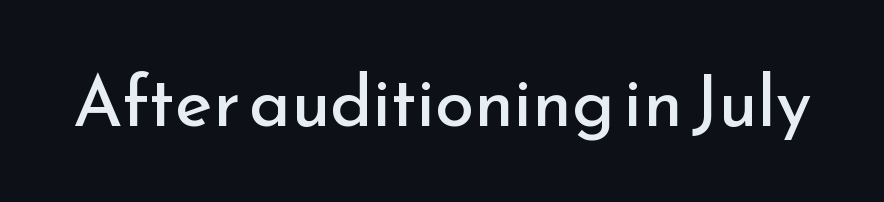
{"serif": "no", "italic": "no", "bold": "no", "weight": "regular", "width": "normal", "stroke_contrast": "low", "x_height": "small", "monospaced": "no", "underline": "no", "letter_spacing": "normal", "letter_spacing_em": 0.0, "glyph_px": 71}
